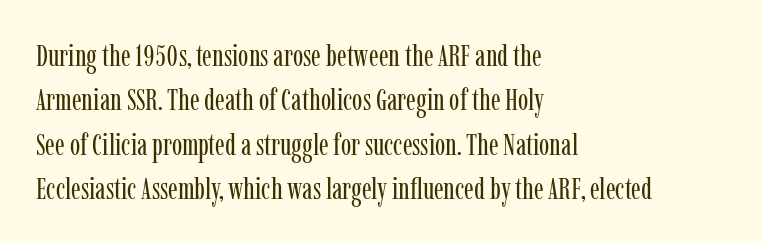
Q: Is the text bold? A: No.
Q: Is the text italic (slanted)? A: No, it is upright.
Q: Is the typeface a serif or a sans-serif typeface? A: Serif.
Q: Is the text underlined? A: No.
Q: How is the paragraph aligned? A: Left-aligned.
Q: Is the spacing between letters normal or unusually wide? A: Normal.
Q: Is the spacing between lines tight, normal or loose? A: Normal.
Q: Width (condensed, normal, or wide)? A: Condensed.
Q: Stroke contrast? A: Low.
Q: x-height? A: Medium.
Q: Monospaced? A: No.
